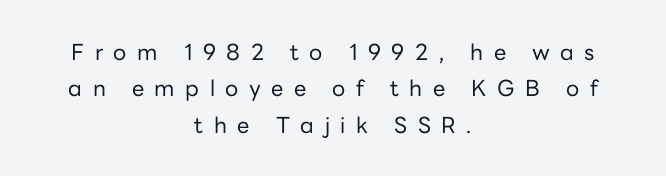
The image shows 22 px text type, upright; set centered, normal line spacing (1.65x), unusually wide letter spacing (+0.48 em), not underlined.
